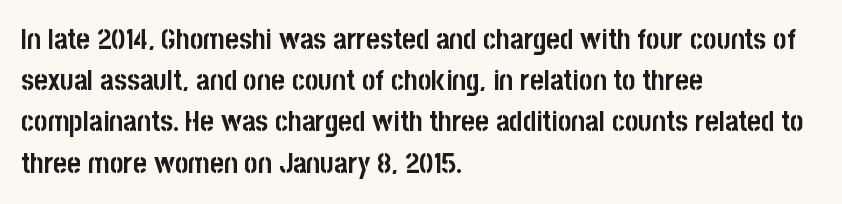
Successive baselines arrive at the customary interval. These lines carry a lot of weight — the face is fully bold. Descenders are the only things crossing below the line. A sans-serif font was chosen for this passage. This sample uses plain, unmodified letter spacing. The passage shown is typed in a proportional face where columns would drift.
